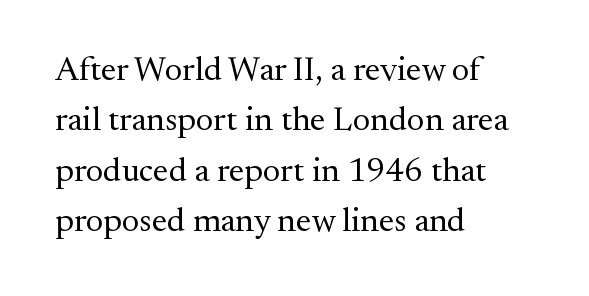
Regarding serifs, this sample has them. A light-to-regular cut is what we see here. A student would call this left alignment; a typographer would say flush left, rag right. This is roman type, the default non-slanted kind. Nothing unusual about the tracking: characters are spaced as the font intends. Does the leading feel generous? No, just average.
